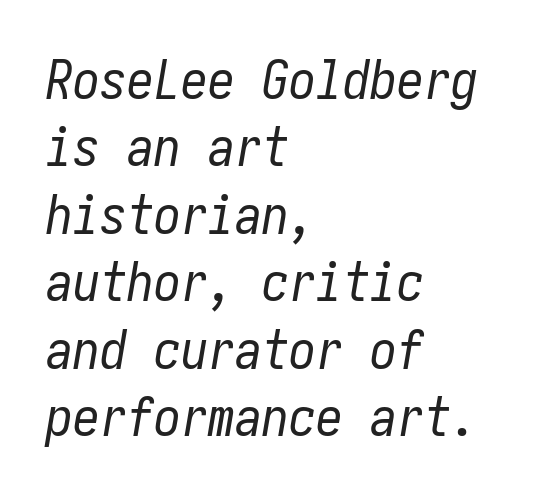
Q: Is the text bold? A: No.
Q: Is the text italic (slanted)? A: Yes, it leans right by about 10 degrees.
Q: Is the text underlined? A: No.
Q: How is the paragraph aligned? A: Left-aligned.
Q: Is the spacing between letters normal or unusually wide? A: Normal.
Q: Is the spacing between lines tight, normal or loose? A: Normal.
Q: Width (condensed, normal, or wide)? A: Condensed.
Q: Stroke contrast? A: Low.
Q: x-height? A: Medium.
